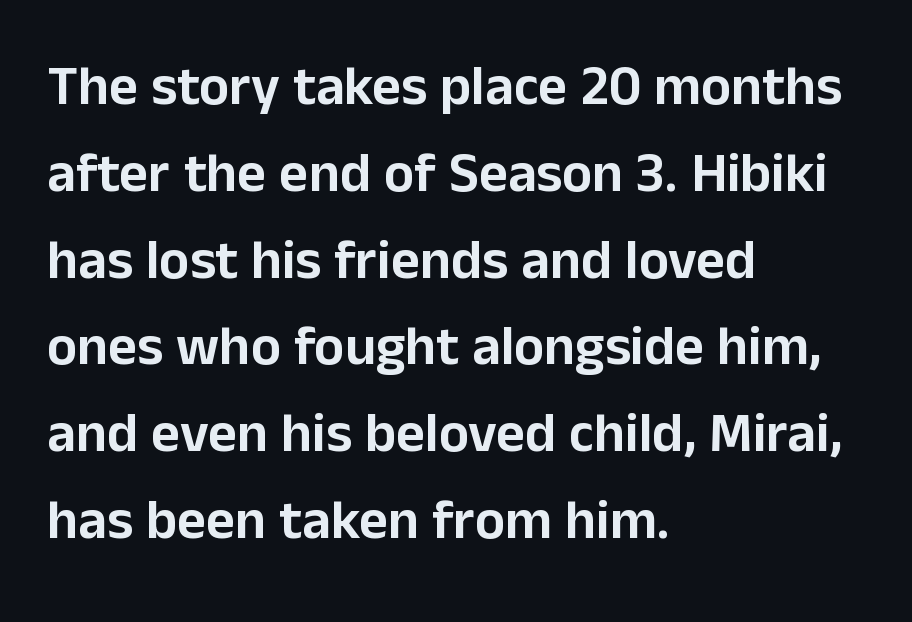
Letter spacing: default. The setting favours the left margin, as ordinary paragraphs usually do. A clean baseline with only descenders dipping below it. The font's upright variant was chosen for this text.
